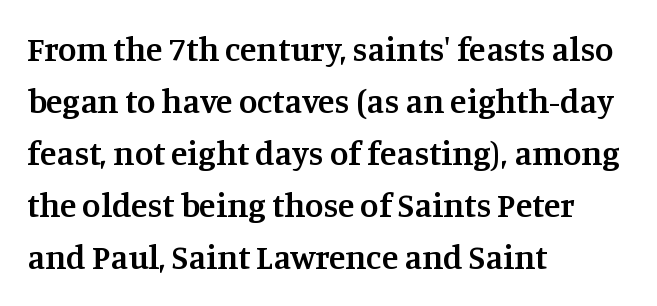
{"serif": "yes", "italic": "no", "bold": "semi", "weight": "semibold", "width": "normal", "stroke_contrast": "medium", "x_height": "large", "monospaced": "no", "underline": "no", "align": "left", "line_spacing": "normal", "line_spacing_ratio": 1.53, "letter_spacing": "normal", "letter_spacing_em": 0.0, "glyph_px": 34}
